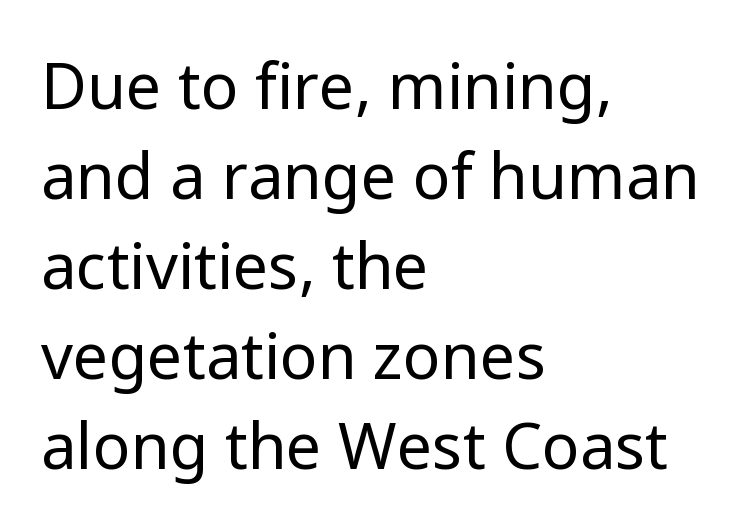
{"serif": "no", "italic": "no", "bold": "no", "weight": "regular", "width": "normal", "stroke_contrast": "low", "x_height": "medium", "monospaced": "no", "underline": "no", "align": "left", "line_spacing": "normal", "line_spacing_ratio": 1.43, "letter_spacing": "normal", "letter_spacing_em": 0.0, "glyph_px": 63}
